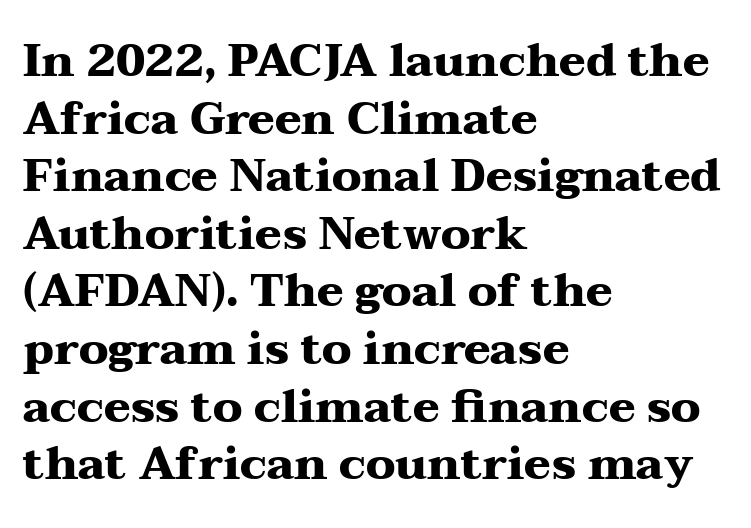
The image shows 45 px heavy, wide serif type, upright; set left-aligned, normal line spacing (1.28x), normal letter spacing, not underlined; medium stroke contrast and a medium x-height.
